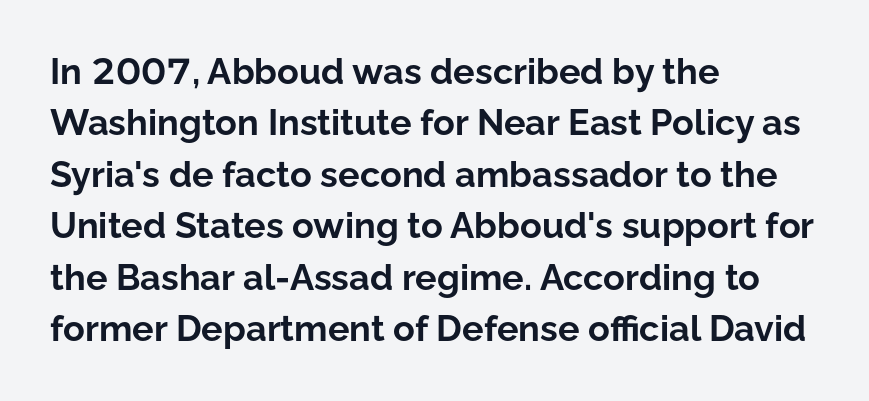
Q: Is the text bold? A: Yes.
Q: Is the text italic (slanted)? A: No, it is upright.
Q: Is the typeface a serif or a sans-serif typeface? A: Sans-serif.
Q: Is the text underlined? A: No.
Q: How is the paragraph aligned? A: Left-aligned.
Q: Is the spacing between letters normal or unusually wide? A: Normal.
Q: Is the spacing between lines tight, normal or loose? A: Normal.
Q: Width (condensed, normal, or wide)? A: Normal.
Q: Stroke contrast? A: Low.
Q: x-height? A: Medium.
Q: Monospaced? A: No.
